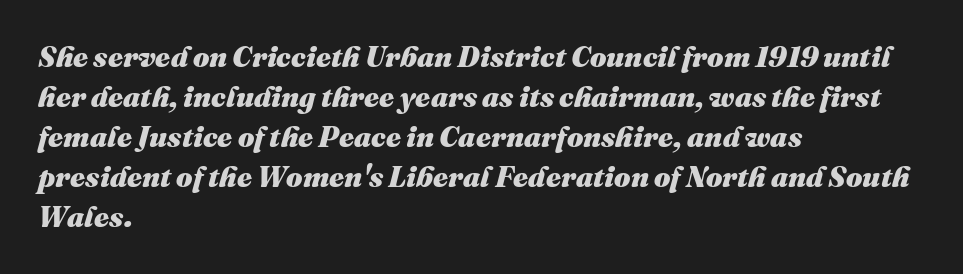
Only glyphs here, with clear space below each row. The ragged edge is on the right, which tells us the setting is flush left. Between one letter and the next there's only the usual sliver of space. A typesetter would call this proportional, since set widths differ per character. Slanted lettering throughout.
